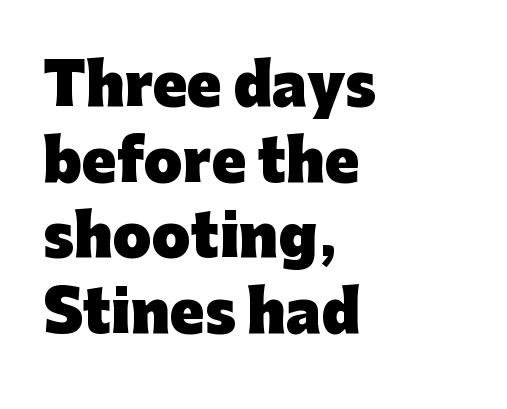
Q: Is the text bold? A: Yes.
Q: Is the text italic (slanted)? A: No, it is upright.
Q: Is the typeface a serif or a sans-serif typeface? A: Sans-serif.
Q: Is the text underlined? A: No.
Q: How is the paragraph aligned? A: Left-aligned.
Q: Is the spacing between letters normal or unusually wide? A: Normal.
Q: Is the spacing between lines tight, normal or loose? A: Normal.
Q: Width (condensed, normal, or wide)? A: Normal.
Q: Stroke contrast? A: Low.
Q: x-height? A: Medium.
Q: Monospaced? A: No.
